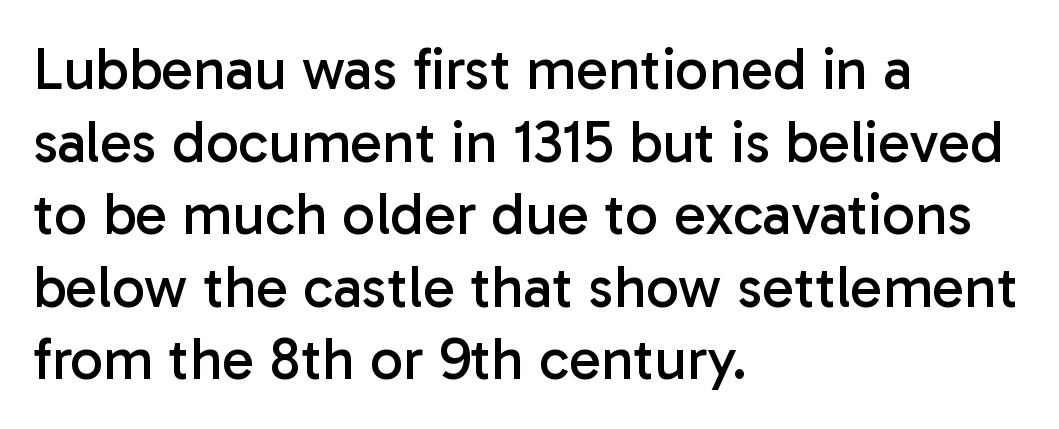
The rendering keeps characters at their native spacing. The rendering uses natural spacing where letterforms have individual widths. Stroke thickness stays within the range of a standard reading face or lighter. Line starts are locked; line ends wander. Quick note: underline off.
